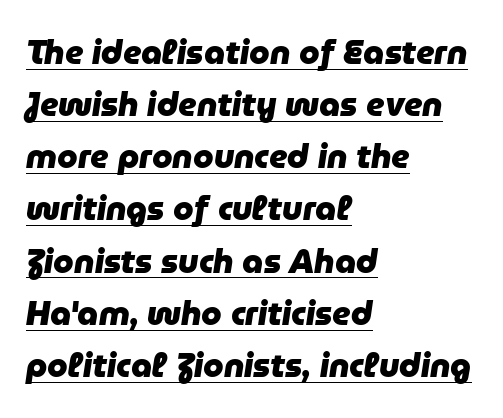
The image shows 33 px heavy type, italic (leaning right); set left-aligned, normal line spacing (1.58x), normal letter spacing, underlined; low stroke contrast and a medium x-height.
